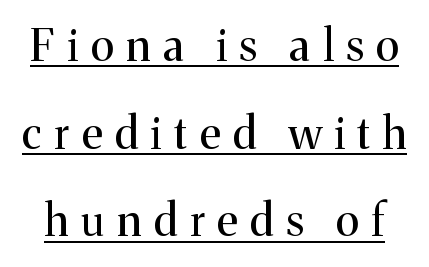
The face used here appears with an underline applied. Loose tracking; the words dissolve into strings of separated letters. The face used here is proportionally spaced, like ordinary book or web type. Does the type have serifs? Yes, each stem ends in a small foot.
